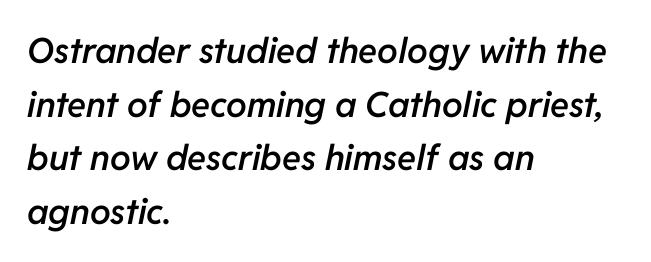
Q: Is the text bold? A: Semi-bold.
Q: Is the text italic (slanted)? A: Yes, it leans right by about 11 degrees.
Q: Is the text underlined? A: No.
Q: How is the paragraph aligned? A: Left-aligned.
Q: Is the spacing between letters normal or unusually wide? A: Normal.
Q: Is the spacing between lines tight, normal or loose? A: Normal.
Q: Width (condensed, normal, or wide)? A: Normal.
Q: Stroke contrast? A: Low.
Q: x-height? A: Medium.
Q: Monospaced? A: No.
